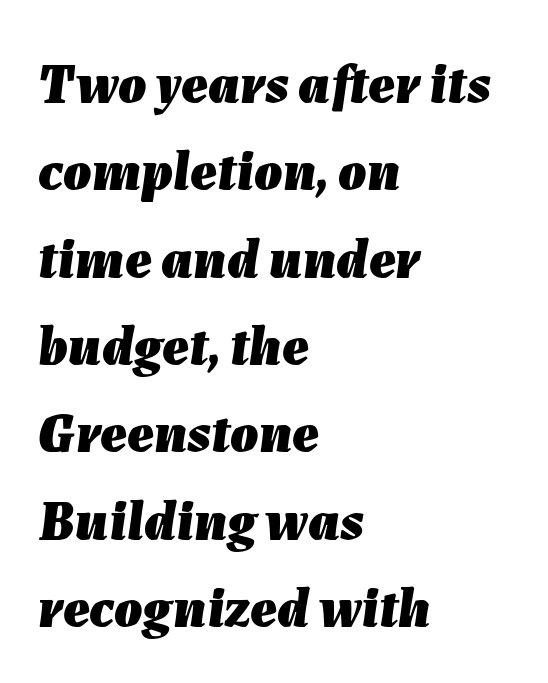
The image shows 56 px heavy type, italic (leaning right); set left-aligned, normal line spacing (1.56x), normal letter spacing, not underlined; low stroke contrast and a medium x-height.
